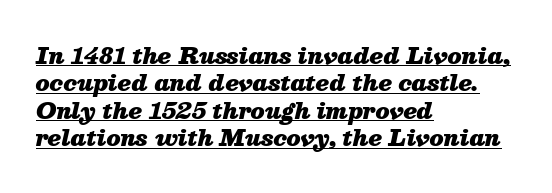
One glance says typical: line gaps are just what's usual. The specimen reads as italic at a glance. Typographic density is high because the face is bold. Observe the ordinary spacing: letters are neighbours, not strangers.
